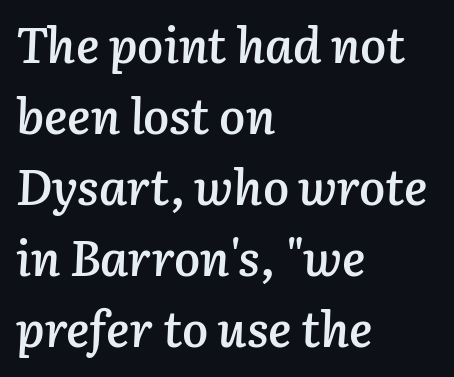
The image shows 49 px semibold type, italic (leaning right); set left-aligned, normal line spacing (1.45x), normal letter spacing, not underlined; low stroke contrast and a medium x-height.
